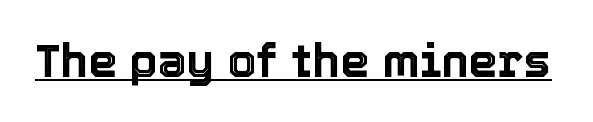
The image shows 46 px text type, upright; set normal letter spacing, underlined; a medium x-height.
